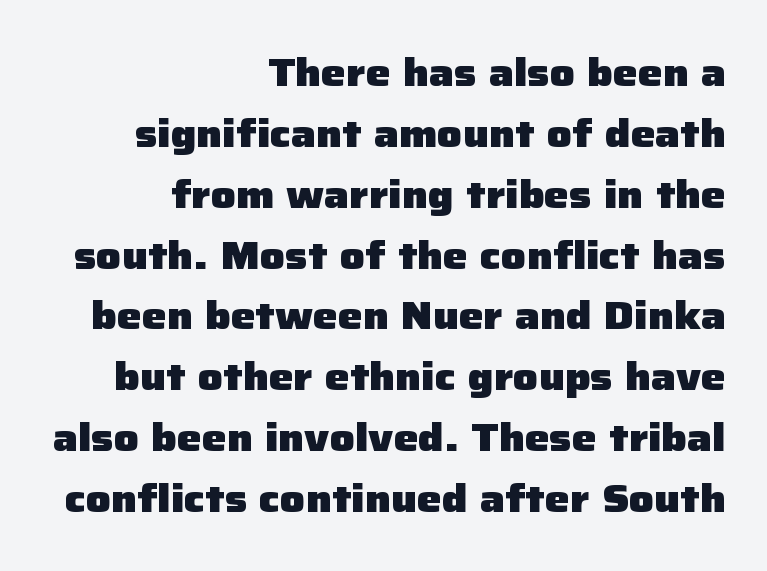
{"serif": "no", "italic": "no", "bold": "yes", "weight": "heavy", "width": "normal", "stroke_contrast": "low", "x_height": "medium", "monospaced": "no", "underline": "no", "align": "right", "line_spacing": "normal", "line_spacing_ratio": 1.56, "letter_spacing": "normal", "letter_spacing_em": 0.0, "glyph_px": 39}
